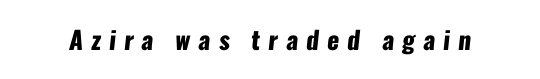
The image shows 25 px bold type; set unusually wide letter spacing (+0.32 em), not underlined.
